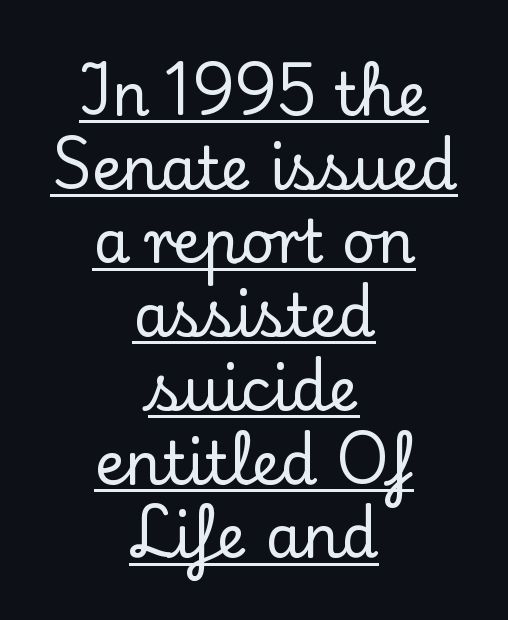
{"serif": "yes", "italic": "no", "width": "normal", "stroke_contrast": "low", "x_height": "small", "monospaced": "no", "underline": "yes", "align": "center", "line_spacing": "normal", "line_spacing_ratio": 1.25, "letter_spacing": "normal", "letter_spacing_em": 0.0, "glyph_px": 59}
